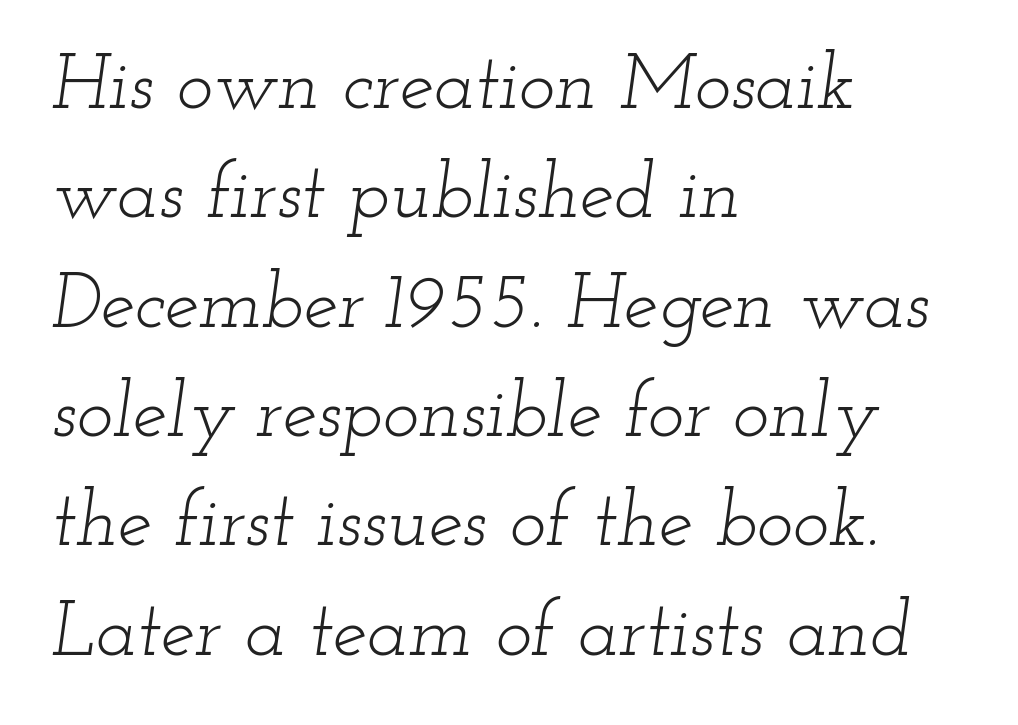
Q: Is the text bold? A: No.
Q: Is the text italic (slanted)? A: Yes, it leans right by about 12 degrees.
Q: Is the typeface a serif or a sans-serif typeface? A: Serif.
Q: Is the text underlined? A: No.
Q: How is the paragraph aligned? A: Left-aligned.
Q: Is the spacing between letters normal or unusually wide? A: Normal.
Q: Is the spacing between lines tight, normal or loose? A: Normal.
Q: Width (condensed, normal, or wide)? A: Wide.
Q: Stroke contrast? A: Low.
Q: x-height? A: Small.
Q: Monospaced? A: No.
